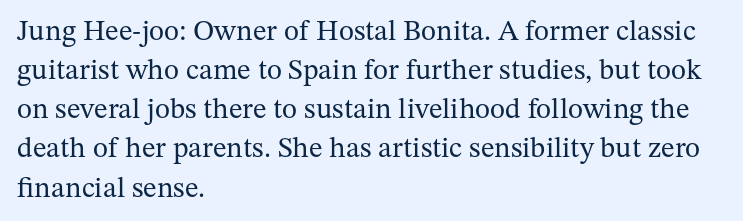
{"serif": "yes", "italic": "no", "bold": "no", "weight": "regular", "width": "normal", "stroke_contrast": "medium", "x_height": "medium", "monospaced": "no", "underline": "no", "align": "left", "line_spacing": "normal", "line_spacing_ratio": 1.35, "letter_spacing": "normal", "letter_spacing_em": 0.0, "glyph_px": 29}
